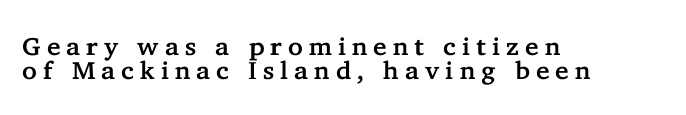
Q: Is the text italic (slanted)? A: No, it is upright.
Q: Is the text underlined? A: No.
Q: How is the paragraph aligned? A: Left-aligned.
Q: Is the spacing between letters normal or unusually wide? A: Unusually wide.
Q: Is the spacing between lines tight, normal or loose? A: Tight.
